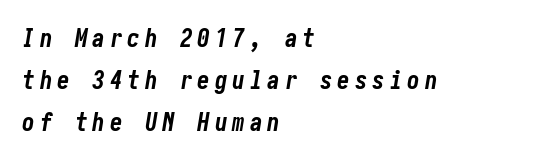
{"italic": "yes", "lean": "right", "slant_degrees": 10, "bold": "yes", "underline": "no", "align": "left", "line_spacing": "normal", "line_spacing_ratio": 1.69, "letter_spacing": "wide", "letter_spacing_em": 0.2, "glyph_px": 25}
